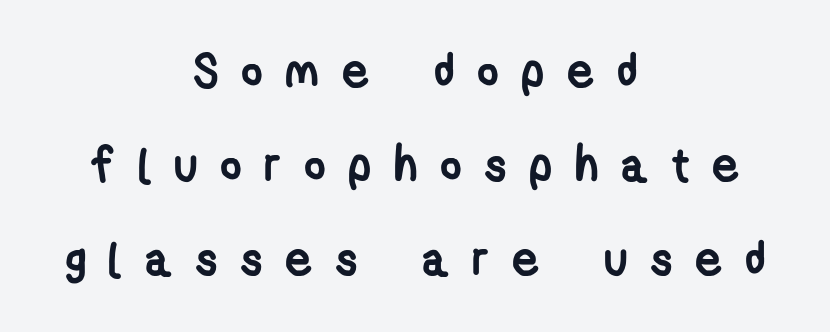
Serif or sans? Sans — the stroke terminals are bare. The string is rendered with underlining switched off. Spacing between characters has been opened up far beyond the box default. A typesetter would call this leading open, well beyond the default. Looks like regular typesetting: each glyph gets only the width it needs.
